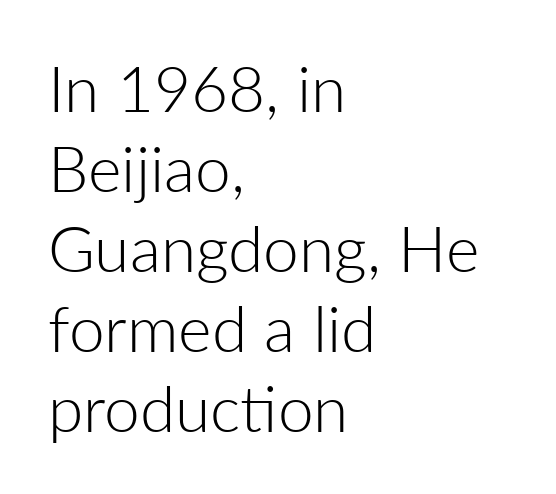
Q: Is the text bold? A: No.
Q: Is the text italic (slanted)? A: No, it is upright.
Q: Is the typeface a serif or a sans-serif typeface? A: Sans-serif.
Q: Is the text underlined? A: No.
Q: How is the paragraph aligned? A: Left-aligned.
Q: Is the spacing between letters normal or unusually wide? A: Normal.
Q: Is the spacing between lines tight, normal or loose? A: Normal.
Q: Width (condensed, normal, or wide)? A: Normal.
Q: Stroke contrast? A: Low.
Q: x-height? A: Medium.
Q: Monospaced? A: No.
